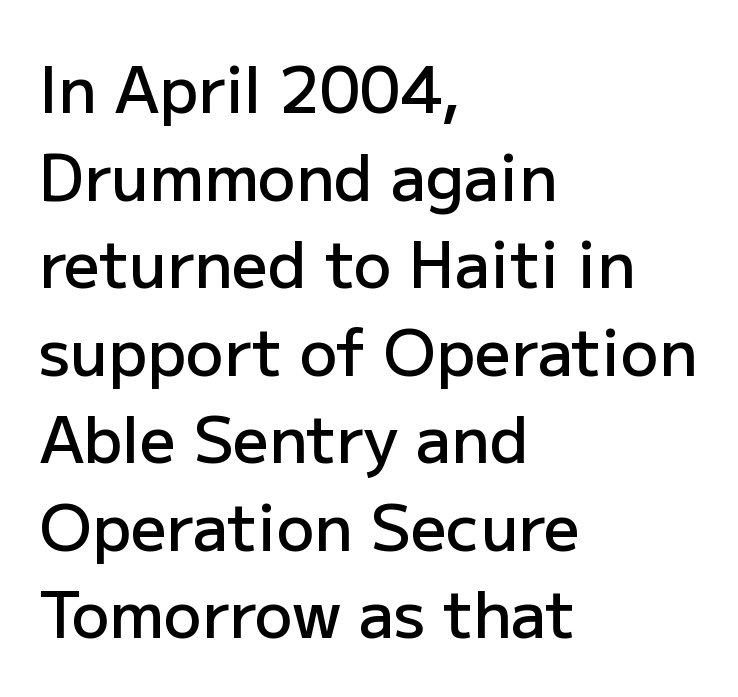
{"serif": "no", "italic": "no", "bold": "semi", "weight": "semibold", "width": "normal", "stroke_contrast": "low", "x_height": "medium", "monospaced": "no", "underline": "no", "align": "left", "line_spacing": "normal", "line_spacing_ratio": 1.39, "letter_spacing": "normal", "letter_spacing_em": 0.0, "glyph_px": 63}
